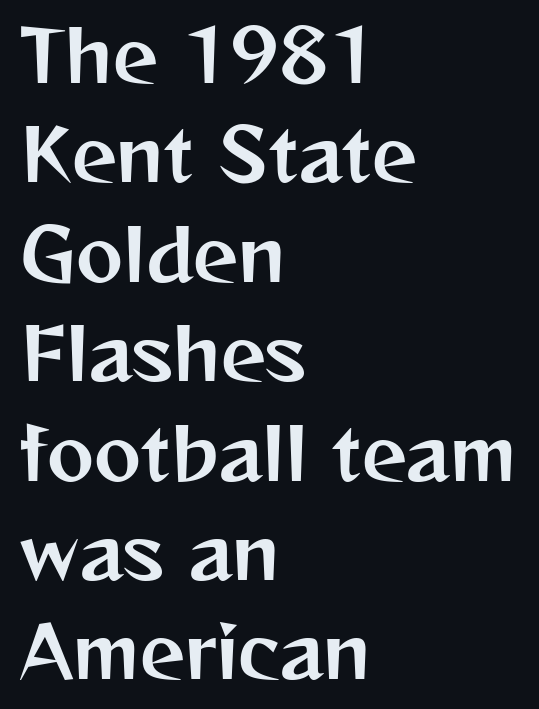
{"serif": "no", "italic": "no", "width": "normal", "stroke_contrast": "medium", "x_height": "medium", "monospaced": "no", "underline": "no", "align": "left", "line_spacing": "normal", "line_spacing_ratio": 1.4, "letter_spacing": "normal", "letter_spacing_em": 0.0, "glyph_px": 71}
